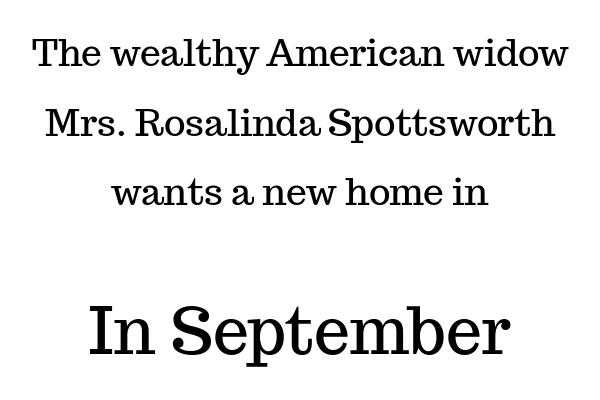
{"serif": "yes", "italic": "no", "width": "normal", "stroke_contrast": "medium", "x_height": "medium", "monospaced": "no", "underline": "no", "align": "center", "line_spacing_ratio": 1.88, "letter_spacing": "normal", "letter_spacing_em": 0.0, "larger_block": "second", "size_ratio": 1.73, "glyph_px": 64}
